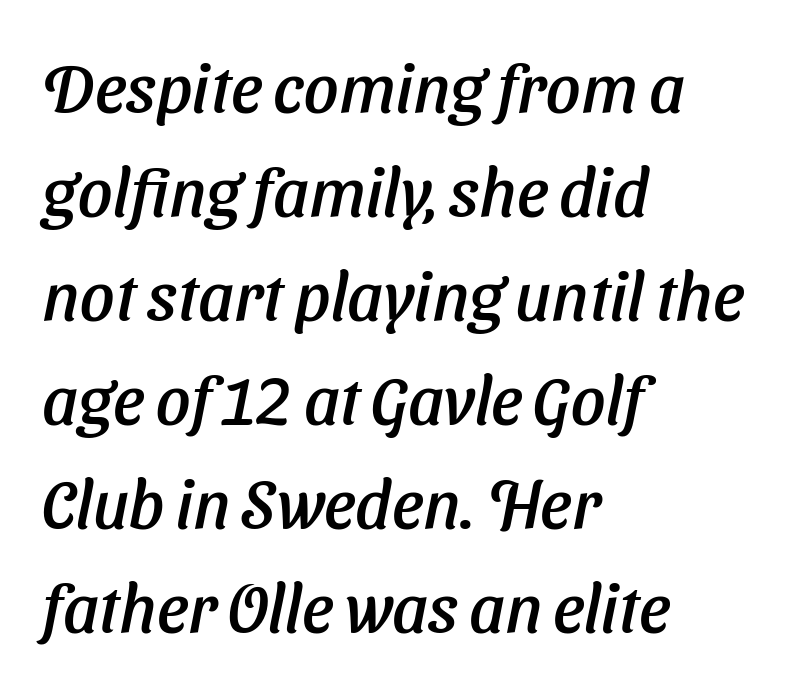
The image shows 68 px text type; set left-aligned, normal line spacing (1.53x), normal letter spacing, not underlined; low stroke contrast and a medium x-height.
